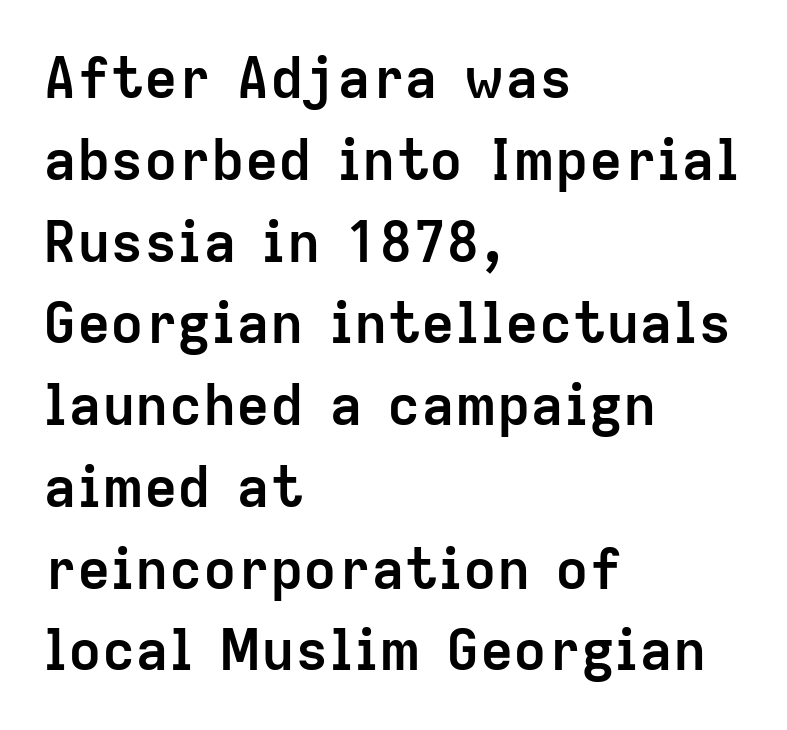
The image shows 56 px semibold sans-serif type, upright; set left-aligned, normal line spacing (1.46x), normal letter spacing, not underlined; low stroke contrast and a medium x-height.
